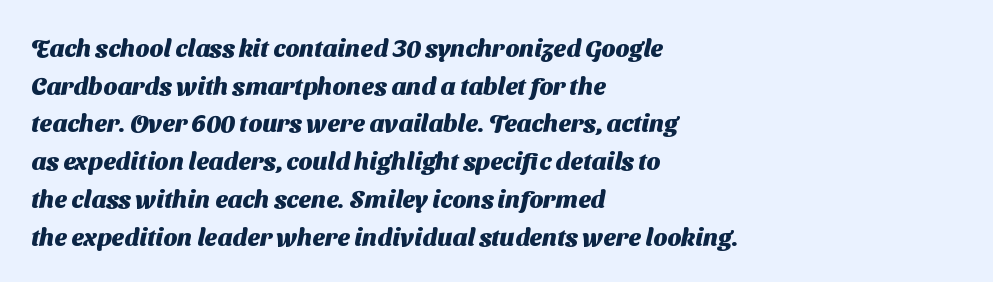
Q: Is the text bold? A: Yes.
Q: Is the text underlined? A: No.
Q: How is the paragraph aligned? A: Left-aligned.
Q: Is the spacing between letters normal or unusually wide? A: Normal.
Q: Is the spacing between lines tight, normal or loose? A: Normal.
